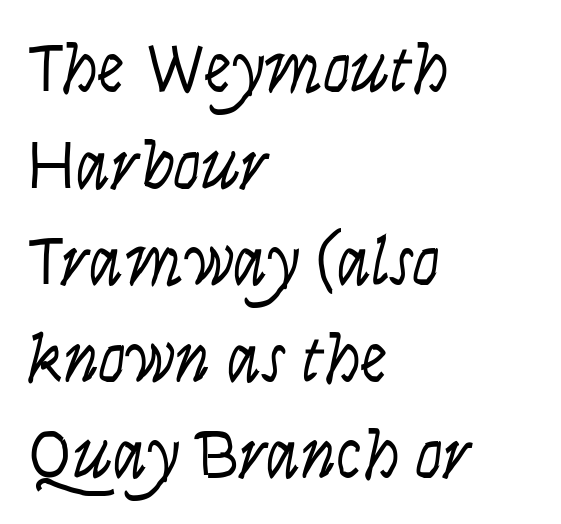
{"serif": "no", "bold": "no", "weight": "light", "width": "condensed", "stroke_contrast": "low", "x_height": "large", "monospaced": "no", "underline": "no", "align": "left", "line_spacing": "normal", "line_spacing_ratio": 1.4, "letter_spacing": "normal", "letter_spacing_em": 0.0, "glyph_px": 69}
